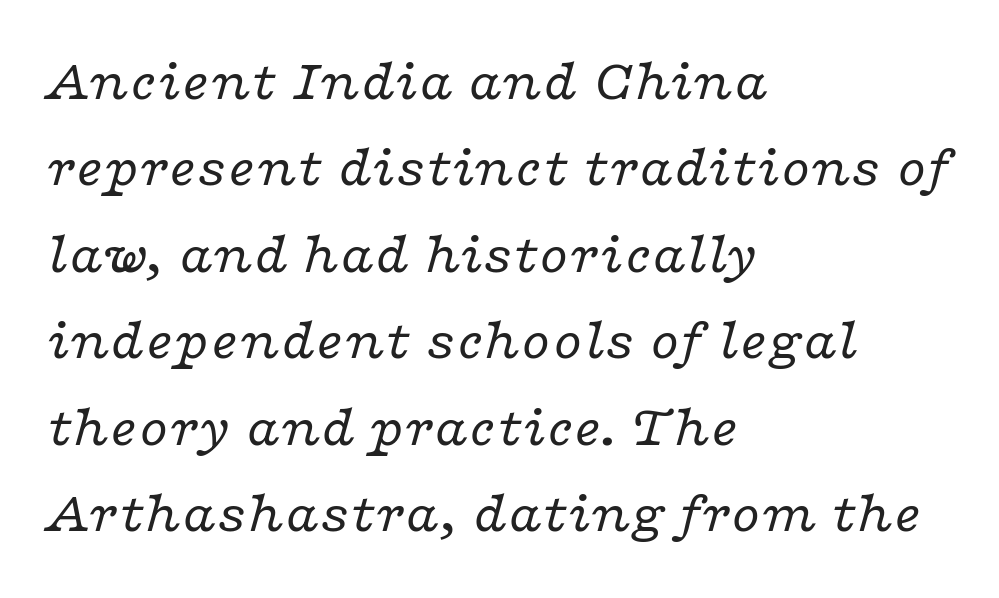
{"serif": "yes", "italic": "yes", "lean": "right", "slant_degrees": 16, "bold": "no", "weight": "regular", "width": "wide", "stroke_contrast": "low", "x_height": "medium", "monospaced": "no", "underline": "no", "align": "left", "line_spacing": "normal", "line_spacing_ratio": 1.49, "letter_spacing": "normal", "letter_spacing_em": 0.0, "glyph_px": 58}
